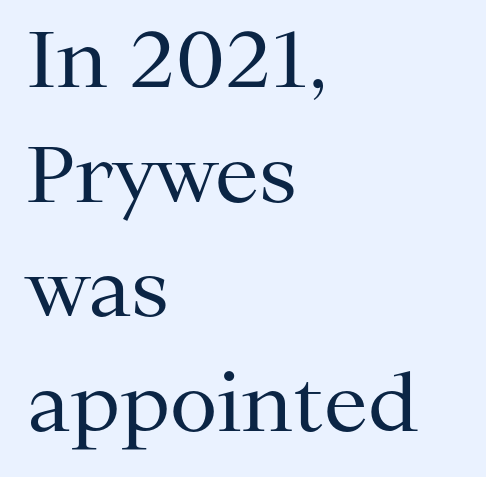
Q: Is the text bold? A: No.
Q: Is the text italic (slanted)? A: No, it is upright.
Q: Is the typeface a serif or a sans-serif typeface? A: Serif.
Q: Is the text underlined? A: No.
Q: How is the paragraph aligned? A: Left-aligned.
Q: Is the spacing between letters normal or unusually wide? A: Normal.
Q: Is the spacing between lines tight, normal or loose? A: Normal.
Q: Width (condensed, normal, or wide)? A: Normal.
Q: Stroke contrast? A: Medium.
Q: x-height? A: Medium.
Q: Monospaced? A: No.
